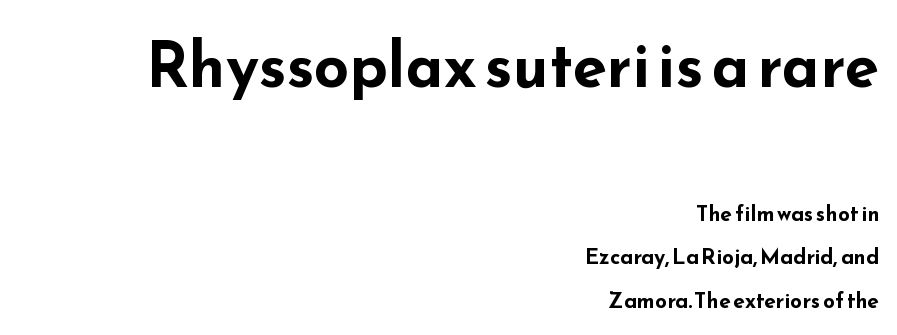
{"serif": "no", "italic": "no", "bold": "yes", "weight": "bold", "width": "wide", "stroke_contrast": "low", "x_height": "small", "monospaced": "no", "underline": "no", "align": "right", "line_spacing": "loose", "line_spacing_ratio": 2.08, "letter_spacing": "normal", "letter_spacing_em": 0.0, "larger_block": "first", "size_ratio": 2.95, "glyph_px": 62}
